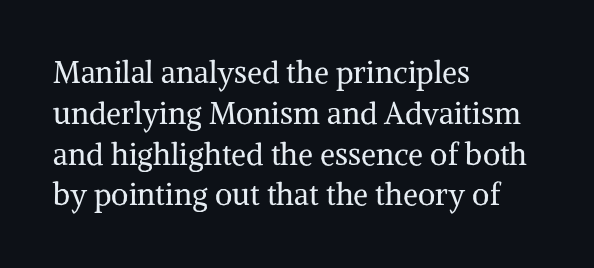
{"serif": "yes", "italic": "no", "bold": "no", "weight": "regular", "width": "normal", "stroke_contrast": "medium", "x_height": "medium", "monospaced": "no", "underline": "no", "align": "left", "line_spacing": "normal", "line_spacing_ratio": 1.36, "letter_spacing": "normal", "letter_spacing_em": 0.0, "glyph_px": 30}
